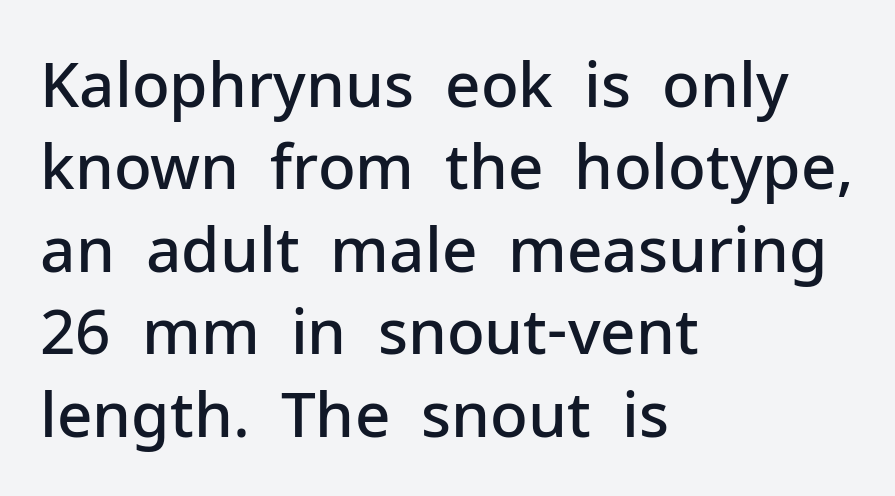
{"serif": "no", "italic": "no", "bold": "semi", "weight": "semibold", "width": "normal", "stroke_contrast": "low", "x_height": "medium", "monospaced": "no", "underline": "no", "align": "left", "line_spacing": "normal", "line_spacing_ratio": 1.33, "letter_spacing": "normal", "letter_spacing_em": 0.0, "glyph_px": 62}
